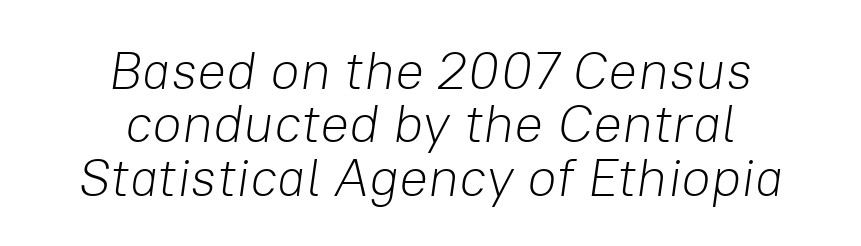
The image shows 54 px light type, italic (leaning right); set centered, tight line spacing (0.99x), normal letter spacing, not underlined; low stroke contrast and a medium x-height.
